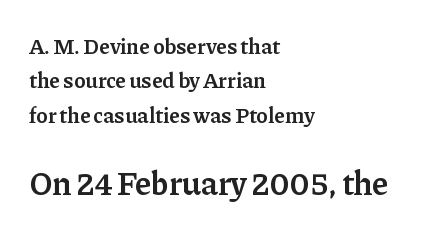
Q: Is the text bold? A: Semi-bold.
Q: Is the text italic (slanted)? A: No, it is upright.
Q: Is the typeface a serif or a sans-serif typeface? A: Serif.
Q: Is the text underlined? A: No.
Q: How is the paragraph aligned? A: Left-aligned.
Q: Is the spacing between letters normal or unusually wide? A: Normal.
Q: Is the spacing between lines tight, normal or loose? A: Normal.
Q: Which block of text is set in a larger size, the first (top) or the second (bottom)? A: The second (bottom) one.
Q: Width (condensed, normal, or wide)? A: Normal.
Q: Stroke contrast? A: Low.
Q: x-height? A: Medium.
Q: Monospaced? A: No.
